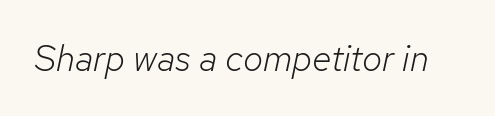
Q: Is the text bold? A: No.
Q: Is the text italic (slanted)? A: Yes, it leans right by about 12 degrees.
Q: Is the text underlined? A: No.
Q: Is the spacing between letters normal or unusually wide? A: Normal.
Q: Width (condensed, normal, or wide)? A: Normal.
Q: Stroke contrast? A: Low.
Q: x-height? A: Medium.
Q: Monospaced? A: No.
